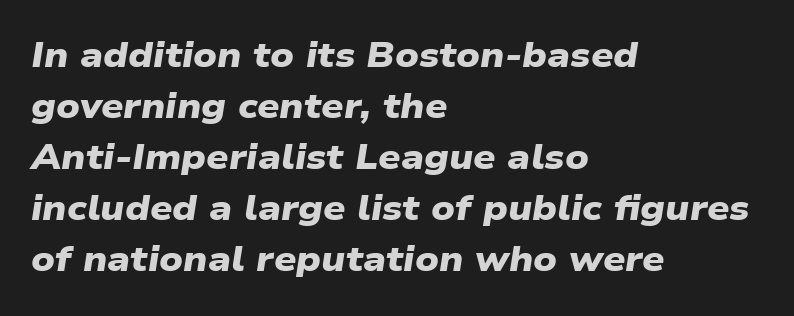
{"serif": "no", "bold": "yes", "weight": "heavy", "width": "wide", "stroke_contrast": "low", "x_height": "medium", "monospaced": "no", "underline": "no", "align": "left", "line_spacing": "normal", "line_spacing_ratio": 1.46, "letter_spacing": "normal", "letter_spacing_em": 0.0, "glyph_px": 35}
